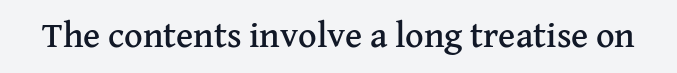
Q: Is the text italic (slanted)? A: No, it is upright.
Q: Is the typeface a serif or a sans-serif typeface? A: Serif.
Q: Is the text underlined? A: No.
Q: Is the spacing between letters normal or unusually wide? A: Normal.
Q: Width (condensed, normal, or wide)? A: Normal.
Q: Stroke contrast? A: Medium.
Q: x-height? A: Medium.
Q: Monospaced? A: No.
